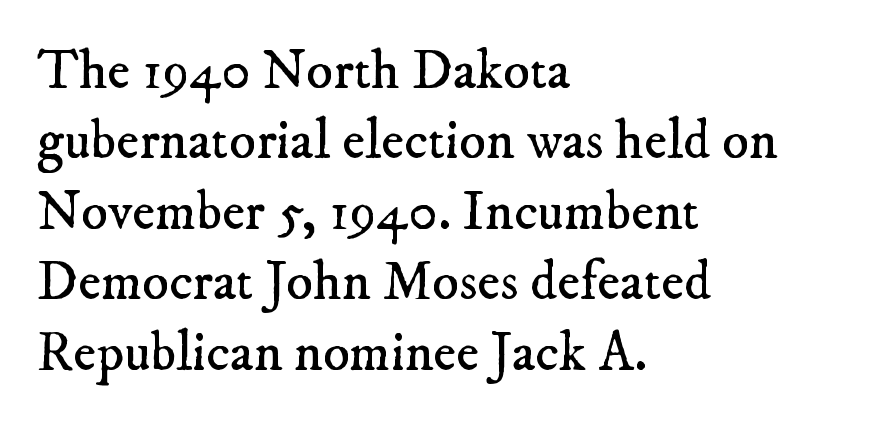
{"serif": "yes", "bold": "no", "weight": "regular", "width": "normal", "stroke_contrast": "low", "x_height": "small", "monospaced": "no", "underline": "no", "align": "left", "line_spacing": "normal", "line_spacing_ratio": 1.28, "letter_spacing": "normal", "letter_spacing_em": 0.0, "glyph_px": 55}
